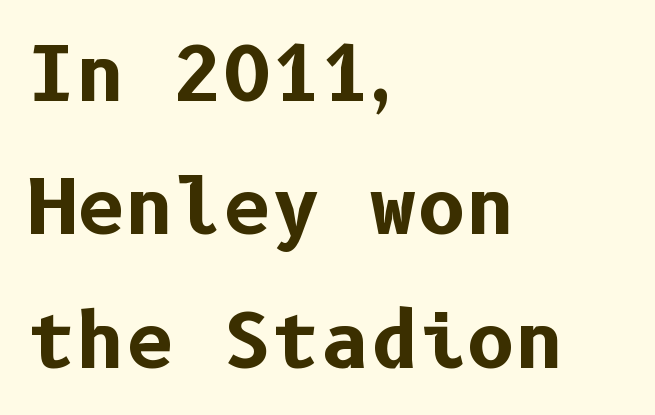
Q: Is the text bold? A: Yes.
Q: Is the text italic (slanted)? A: No, it is upright.
Q: Is the typeface a serif or a sans-serif typeface? A: Sans-serif.
Q: Is the text underlined? A: No.
Q: How is the paragraph aligned? A: Left-aligned.
Q: Is the spacing between letters normal or unusually wide? A: Normal.
Q: Width (condensed, normal, or wide)? A: Normal.
Q: Stroke contrast? A: Low.
Q: x-height? A: Medium.
